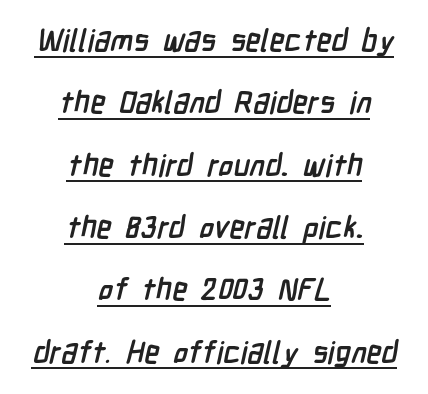
Q: Is the text bold? A: Yes.
Q: Is the typeface a serif or a sans-serif typeface? A: Sans-serif.
Q: Is the text underlined? A: Yes.
Q: How is the paragraph aligned? A: Centered.
Q: Is the spacing between letters normal or unusually wide? A: Normal.
Q: Is the spacing between lines tight, normal or loose? A: Loose.
Q: Width (condensed, normal, or wide)? A: Condensed.
Q: Stroke contrast? A: Low.
Q: x-height? A: Medium.
Q: Monospaced? A: No.
